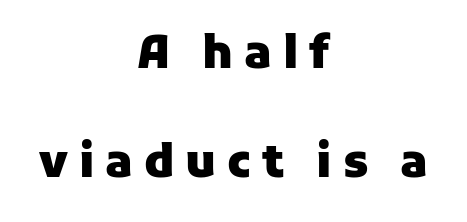
The image shows 45 px heavy sans-serif type, upright; set centered, loose line spacing (2.42x), unusually wide letter spacing (+0.24 em), not underlined; low stroke contrast and a medium x-height.
